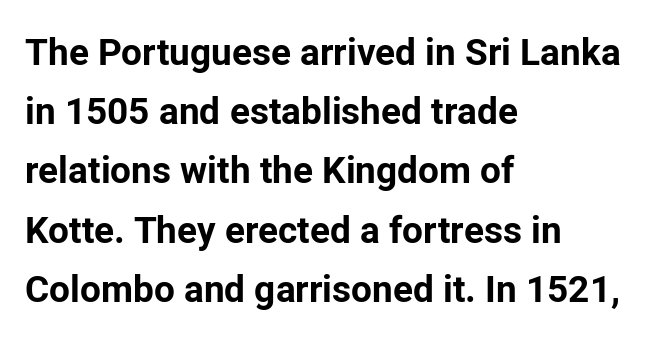
The image shows 37 px bold sans-serif type, upright; set left-aligned, normal line spacing (1.6x), normal letter spacing, not underlined; low stroke contrast and a medium x-height.
